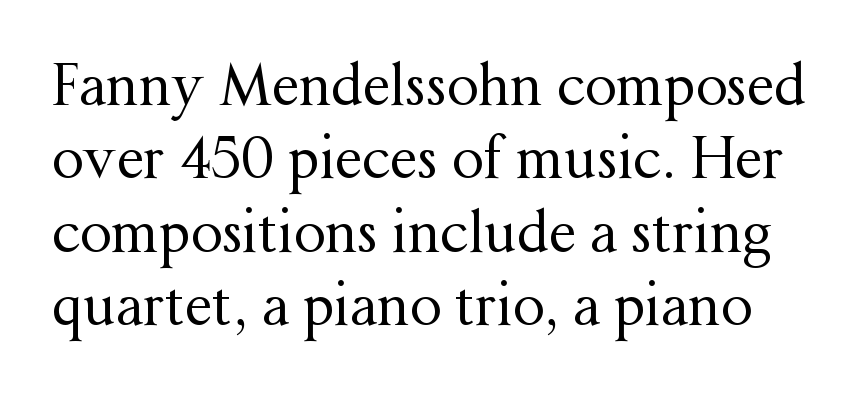
The image shows 56 px regular-weight serif type, upright; set normal line spacing (1.31x), normal letter spacing, not underlined; medium stroke contrast and a medium x-height.
